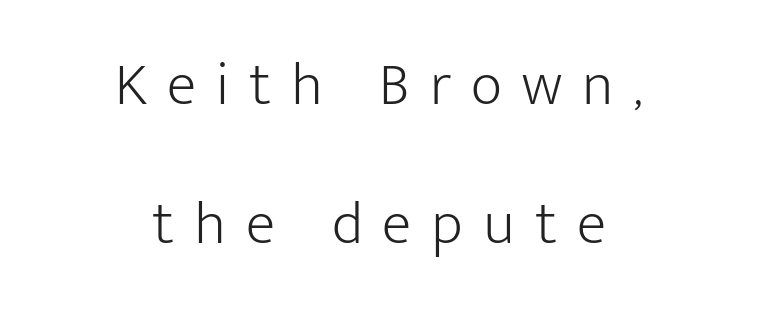
Q: Is the text bold? A: No.
Q: Is the text italic (slanted)? A: No, it is upright.
Q: Is the typeface a serif or a sans-serif typeface? A: Sans-serif.
Q: Is the text underlined? A: No.
Q: How is the paragraph aligned? A: Centered.
Q: Is the spacing between letters normal or unusually wide? A: Unusually wide.
Q: Is the spacing between lines tight, normal or loose? A: Loose.
Q: Width (condensed, normal, or wide)? A: Normal.
Q: Stroke contrast? A: Low.
Q: x-height? A: Medium.
Q: Monospaced? A: No.
